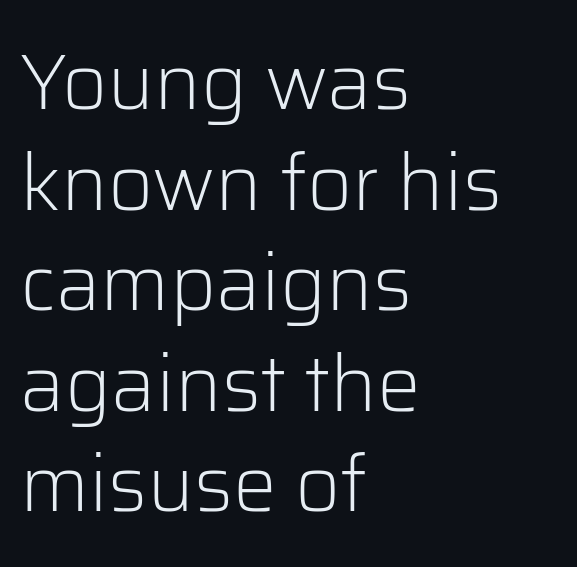
Q: Is the text bold? A: No.
Q: Is the text italic (slanted)? A: No, it is upright.
Q: Is the typeface a serif or a sans-serif typeface? A: Sans-serif.
Q: Is the text underlined? A: No.
Q: How is the paragraph aligned? A: Left-aligned.
Q: Is the spacing between letters normal or unusually wide? A: Normal.
Q: Is the spacing between lines tight, normal or loose? A: Normal.
Q: Width (condensed, normal, or wide)? A: Normal.
Q: Stroke contrast? A: Low.
Q: x-height? A: Medium.
Q: Monospaced? A: No.
